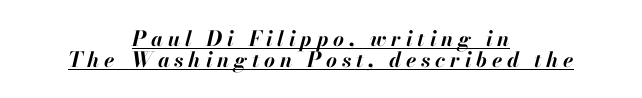
The image shows 21 px bold type, italic (leaning right); set centered, tight line spacing (0.99x), unusually wide letter spacing (+0.23 em), underlined.
